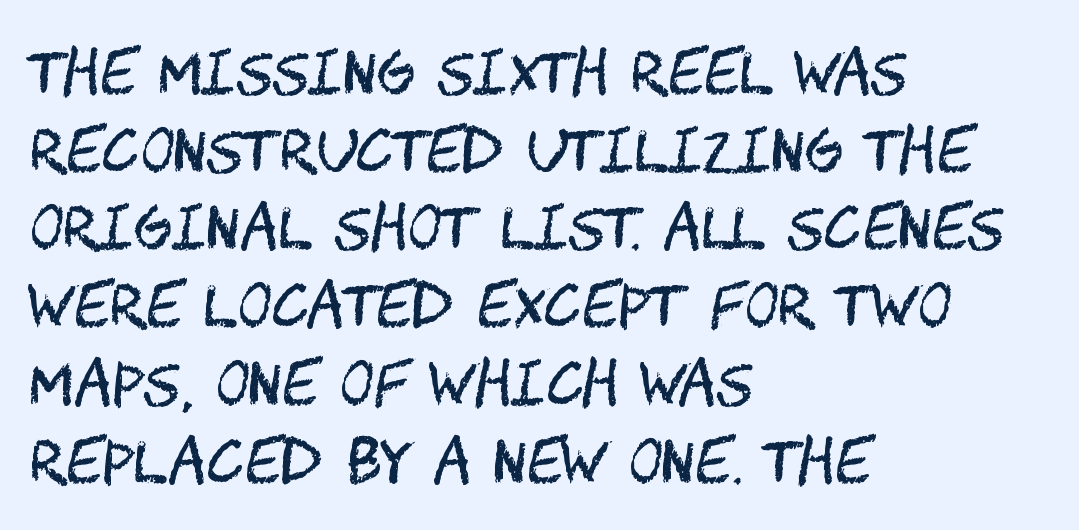
{"serif": "no", "italic": "no", "bold": "no", "weight": "regular", "width": "condensed", "stroke_contrast": "medium", "x_height": "large", "underline": "no", "align": "left", "line_spacing": "normal", "line_spacing_ratio": 1.34, "letter_spacing": "normal", "letter_spacing_em": 0.0, "glyph_px": 58}
